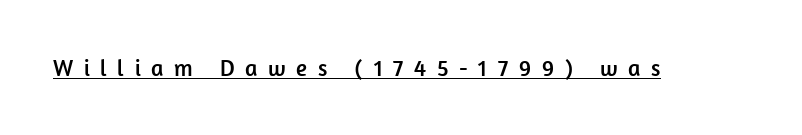
Q: Is the text italic (slanted)? A: No, it is upright.
Q: Is the text underlined? A: Yes.
Q: Is the spacing between letters normal or unusually wide? A: Unusually wide.
